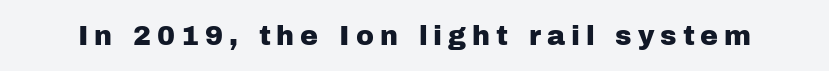
How are the letters spaced? Widely, with obvious added tracking. Decoration check: the copy has no underline. Is there any slant? The stems are plumb.
